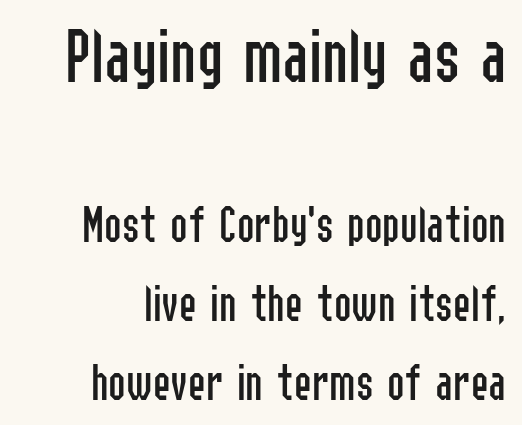
{"serif": "no", "italic": "no", "bold": "no", "weight": "regular", "width": "condensed", "stroke_contrast": "low", "x_height": "medium", "monospaced": "no", "underline": "no", "align": "right", "line_spacing": "normal", "line_spacing_ratio": 1.49, "letter_spacing": "normal", "letter_spacing_em": 0.0, "larger_block": "first", "size_ratio": 1.49, "glyph_px": 79}
